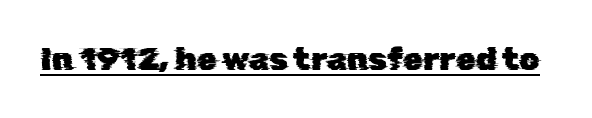
Q: Is the typeface a serif or a sans-serif typeface? A: Sans-serif.
Q: Is the text underlined? A: Yes.
Q: Is the spacing between letters normal or unusually wide? A: Normal.
Q: Width (condensed, normal, or wide)? A: Normal.
Q: Stroke contrast? A: Low.
Q: x-height? A: Medium.
Q: Monospaced? A: No.
